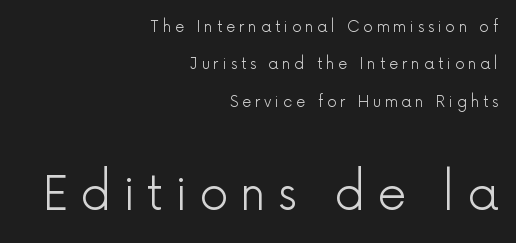
Q: Is the text bold? A: No.
Q: Is the text italic (slanted)? A: No, it is upright.
Q: Is the typeface a serif or a sans-serif typeface? A: Sans-serif.
Q: Is the text underlined? A: No.
Q: How is the paragraph aligned? A: Right-aligned.
Q: Is the spacing between letters normal or unusually wide? A: Unusually wide.
Q: Is the spacing between lines tight, normal or loose? A: Loose.
Q: Which block of text is set in a larger size, the first (top) or the second (bottom)? A: The second (bottom) one.
Q: Width (condensed, normal, or wide)? A: Normal.
Q: x-height? A: Medium.
Q: Monospaced? A: No.
